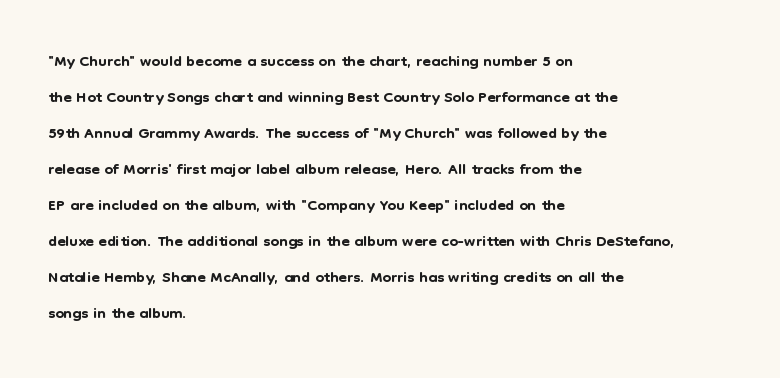
{"italic": "no", "underline": "no", "align": "left", "line_spacing": "normal", "line_spacing_ratio": 1.5, "letter_spacing": "normal", "letter_spacing_em": 0.0, "glyph_px": 24}
